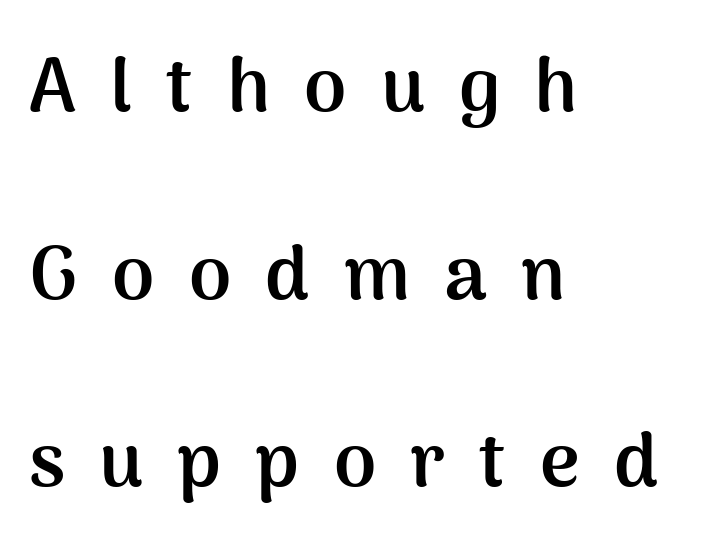
Type without underlining. Typographically, this falls in the sans-serif category. Words appear elongated and porous because spacing is wide. Caption: multi-line text, flush left, ragged right. Heft: maximum for text — a bold. Compared with typical paragraphs, the rows here are farther apart.
